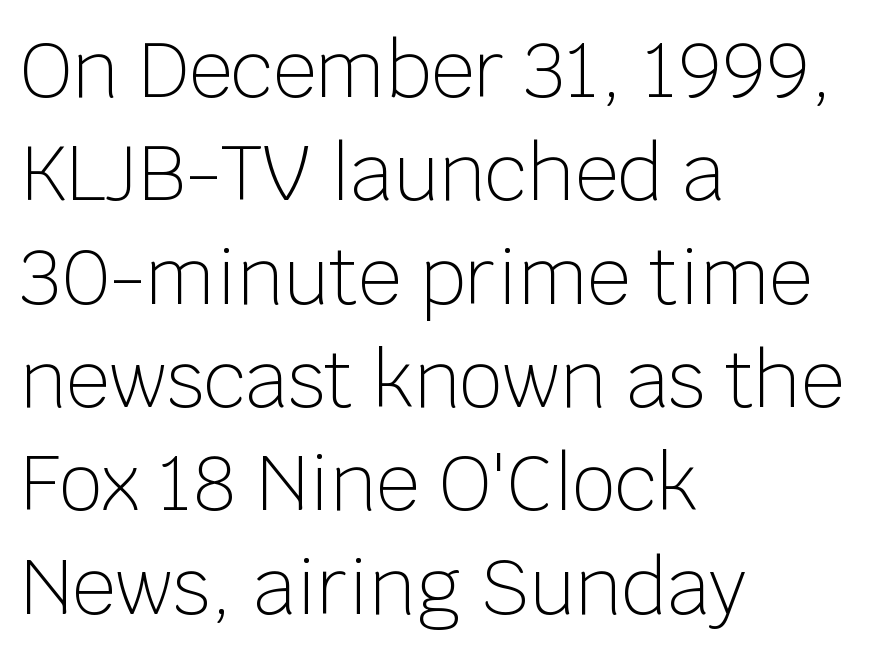
Nobody drew a line under any word here. Horizontal alignment here is leftward, the default for most running prose. The type family on display is of the sans-serif kind. A typesetter would call this leading conventional body-copy spacing. Each letter keeps its own natural width here, so spacing adapts to shape. Look at the tracking — it's just the regular setting, nothing added.
